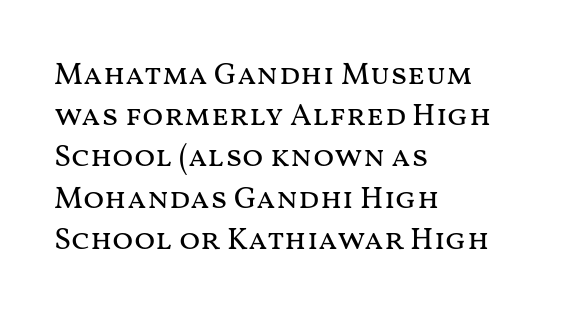
The image shows 31 px regular-weight, wide type, upright; set left-aligned, normal line spacing (1.33x), normal letter spacing, not underlined; medium stroke contrast and a medium x-height.
